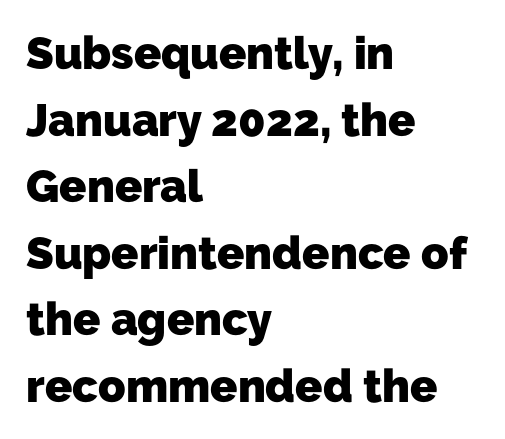
{"serif": "no", "bold": "yes", "weight": "heavy", "width": "normal", "stroke_contrast": "low", "x_height": "medium", "monospaced": "no", "underline": "no", "align": "left", "line_spacing": "normal", "line_spacing_ratio": 1.48, "letter_spacing": "normal", "letter_spacing_em": 0.0, "glyph_px": 45}
